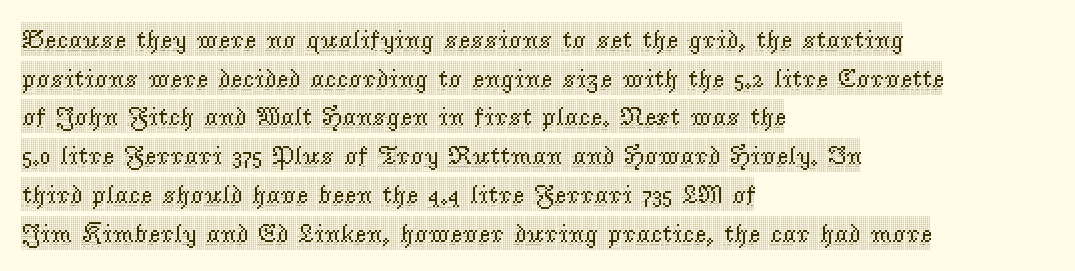
The image shows 26 px text type, upright; set left-aligned, normal line spacing (1.49x), normal letter spacing, not underlined.
